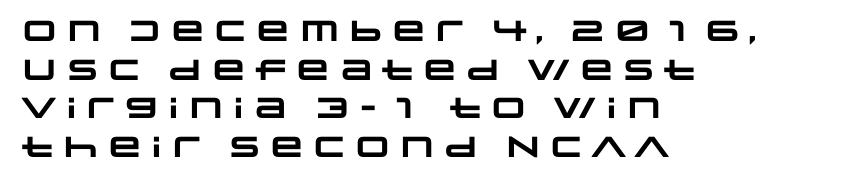
Q: Is the text bold? A: Yes.
Q: Is the typeface a serif or a sans-serif typeface? A: Sans-serif.
Q: Is the text underlined? A: No.
Q: How is the paragraph aligned? A: Left-aligned.
Q: Is the spacing between letters normal or unusually wide? A: Normal.
Q: Is the spacing between lines tight, normal or loose? A: Normal.
Q: Width (condensed, normal, or wide)? A: Wide.
Q: Stroke contrast? A: Low.
Q: x-height? A: Large.
Q: Monospaced? A: No.
